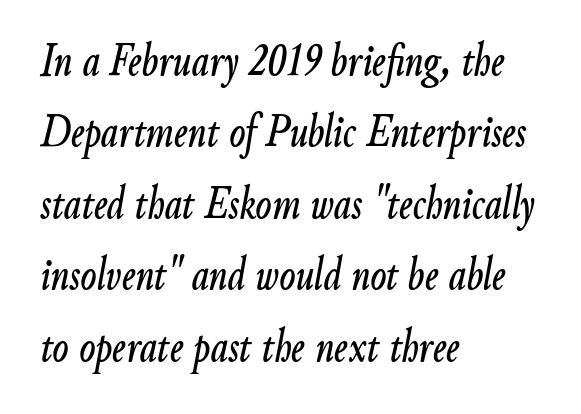
Q: Is the text italic (slanted)? A: Yes, it leans right by about 9 degrees.
Q: Is the text underlined? A: No.
Q: How is the paragraph aligned? A: Left-aligned.
Q: Is the spacing between letters normal or unusually wide? A: Normal.
Q: Is the spacing between lines tight, normal or loose? A: Normal.
Q: Width (condensed, normal, or wide)? A: Condensed.
Q: Stroke contrast? A: Low.
Q: x-height? A: Small.
Q: Monospaced? A: No.
